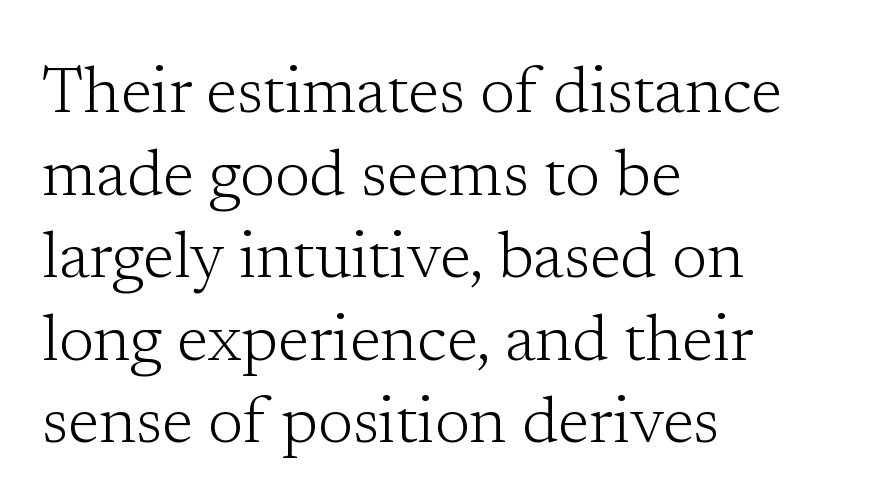
When letters stand straight like this, we call the style roman or upright. Evenly set lines give the paragraph a standard silhouette. Yep, those are serifs on the letters. Spacing between characters is what you'd get straight out of the box. Descenders hang freely into open space.
